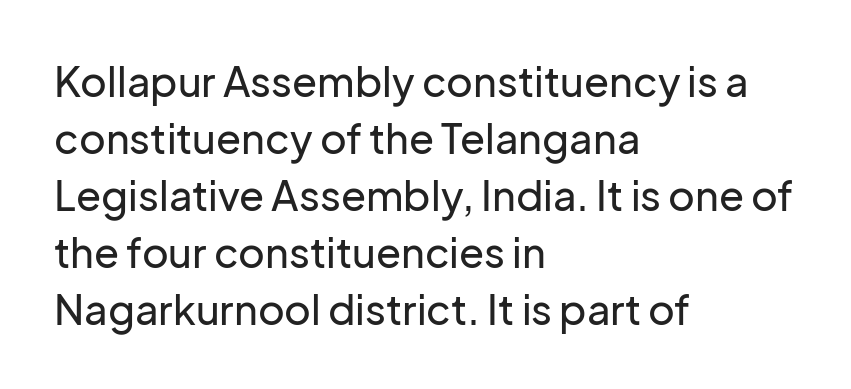
The space directly below the letters is spotless. Tracking here is standard; glyphs follow each other at the usual distance. Style check: upright. The text was rendered using a sans face with plain stroke endings. The face used here is proportionally spaced, like ordinary book or web type.
